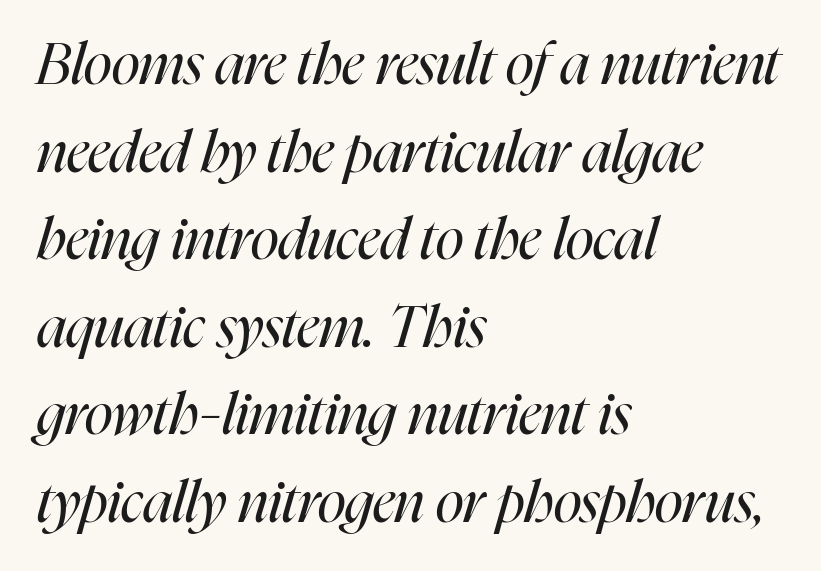
A bare baseline throughout the passage. Is this a heavy cut? Hardly; it is regular or lighter. Leading matches the norm, producing a regular column. The axis of the letterforms is tilted away from vertical.
